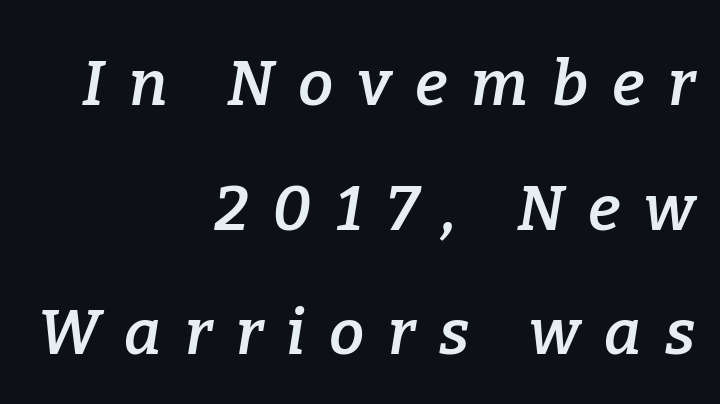
Q: Is the text bold? A: Semi-bold.
Q: Is the text italic (slanted)? A: Yes, it leans right by about 9 degrees.
Q: Is the typeface a serif or a sans-serif typeface? A: Serif.
Q: Is the text underlined? A: No.
Q: How is the paragraph aligned? A: Right-aligned.
Q: Is the spacing between letters normal or unusually wide? A: Unusually wide.
Q: Is the spacing between lines tight, normal or loose? A: Loose.
Q: Width (condensed, normal, or wide)? A: Normal.
Q: Stroke contrast? A: Low.
Q: x-height? A: Medium.
Q: Monospaced? A: No.
